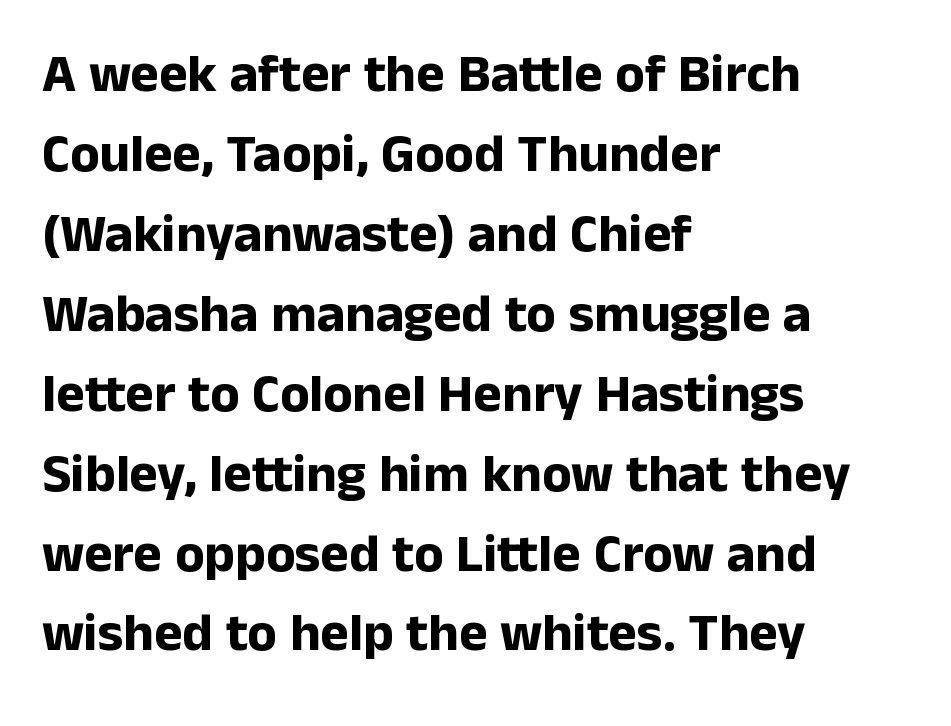
Q: Is the text bold? A: Yes.
Q: Is the text italic (slanted)? A: No, it is upright.
Q: Is the typeface a serif or a sans-serif typeface? A: Sans-serif.
Q: Is the text underlined? A: No.
Q: How is the paragraph aligned? A: Left-aligned.
Q: Is the spacing between letters normal or unusually wide? A: Normal.
Q: Is the spacing between lines tight, normal or loose? A: Normal.
Q: Width (condensed, normal, or wide)? A: Normal.
Q: Stroke contrast? A: Low.
Q: x-height? A: Medium.
Q: Monospaced? A: No.
